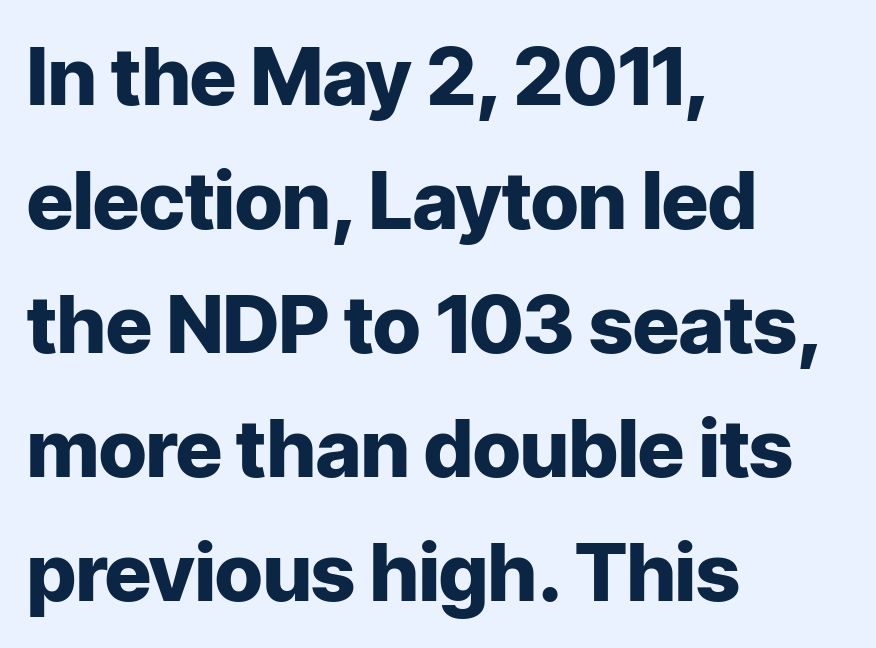
Q: Is the text bold? A: Yes.
Q: Is the text italic (slanted)? A: No, it is upright.
Q: Is the typeface a serif or a sans-serif typeface? A: Sans-serif.
Q: Is the text underlined? A: No.
Q: How is the paragraph aligned? A: Left-aligned.
Q: Is the spacing between letters normal or unusually wide? A: Normal.
Q: Is the spacing between lines tight, normal or loose? A: Normal.
Q: Width (condensed, normal, or wide)? A: Normal.
Q: Stroke contrast? A: Low.
Q: x-height? A: Medium.
Q: Monospaced? A: No.
